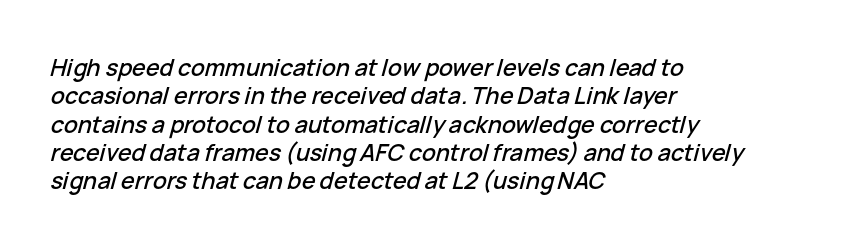
The image shows 23 px text type, italic (leaning right); set left-aligned, line spacing 1.23x, normal letter spacing, not underlined.
